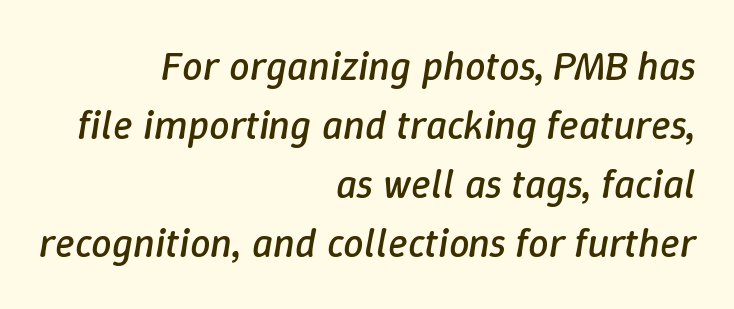
Q: Is the text bold? A: No.
Q: Is the text italic (slanted)? A: Yes, it leans right by about 9 degrees.
Q: Is the text underlined? A: No.
Q: How is the paragraph aligned? A: Right-aligned.
Q: Is the spacing between letters normal or unusually wide? A: Normal.
Q: Is the spacing between lines tight, normal or loose? A: Normal.
Q: Width (condensed, normal, or wide)? A: Normal.
Q: Stroke contrast? A: Low.
Q: x-height? A: Medium.
Q: Monospaced? A: No.
